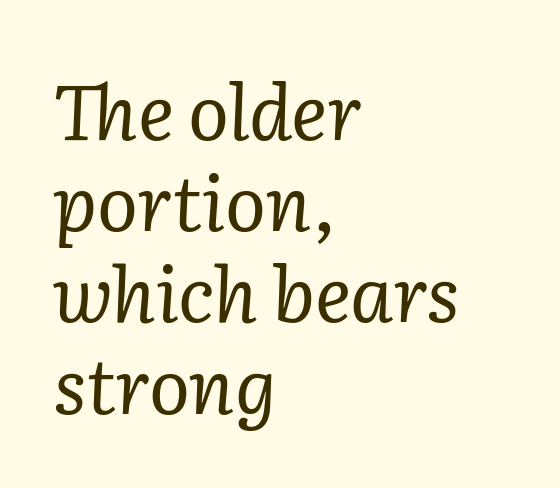
Q: Is the text bold? A: No.
Q: Is the text italic (slanted)? A: Yes, it leans right by about 2 degrees.
Q: Is the typeface a serif or a sans-serif typeface? A: Serif.
Q: Is the text underlined? A: No.
Q: How is the paragraph aligned? A: Left-aligned.
Q: Is the spacing between letters normal or unusually wide? A: Normal.
Q: Width (condensed, normal, or wide)? A: Normal.
Q: Stroke contrast? A: Low.
Q: x-height? A: Medium.
Q: Monospaced? A: No.
